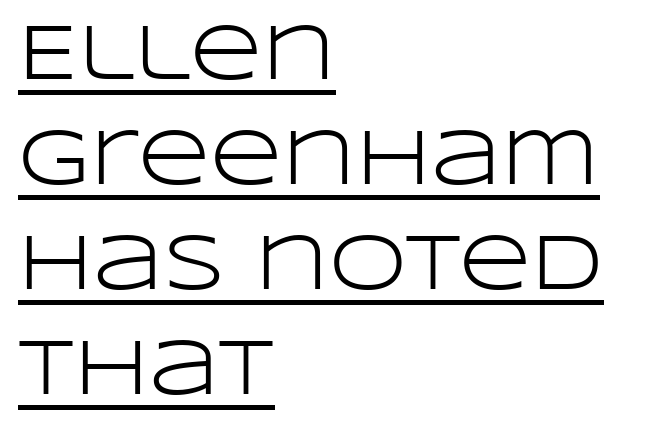
The paragraph has a hard left edge and a soft right edge. Note: no serifs on the glyphs. Summary of weight: not heavy and not bold. The glyphs are accompanied by a horizontal stroke just below them. Inter-character spacing is left at the font's built-in metrics.
